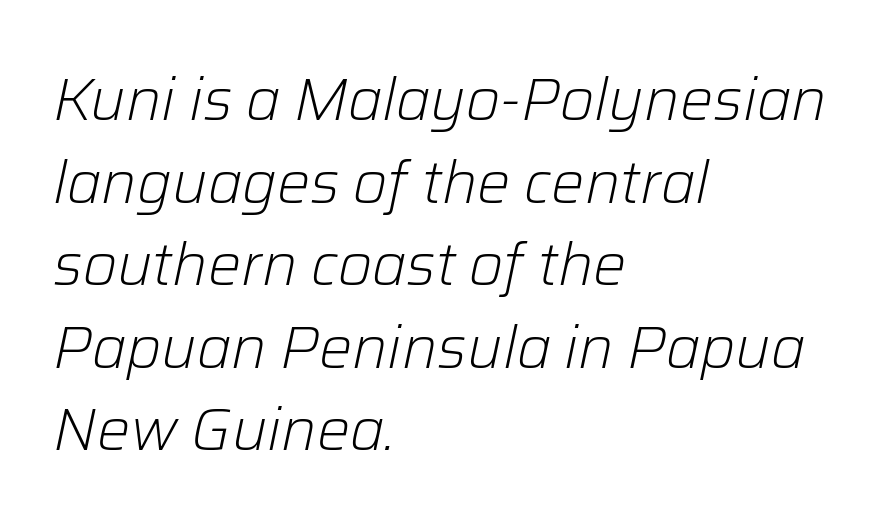
Weight: in the light-to-regular range. The type is set solid horizontally, with unmodified tracking. Caption: multi-line text, flush left, ragged right. Is there much room between lines? A standard amount, neither cramped nor airy.
